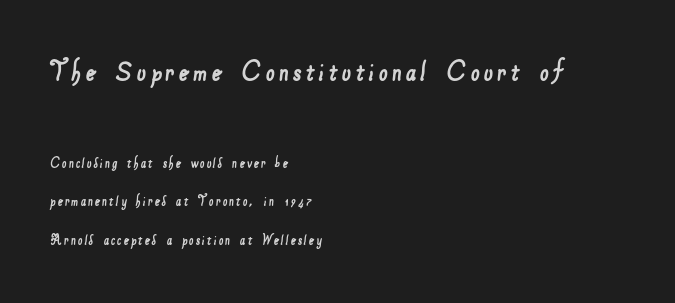
The image shows 32 px sans-serif type; set left-aligned, loose line spacing (2.39x), not underlined; the first (top) block is 2.0x larger; low stroke contrast and a small x-height.
